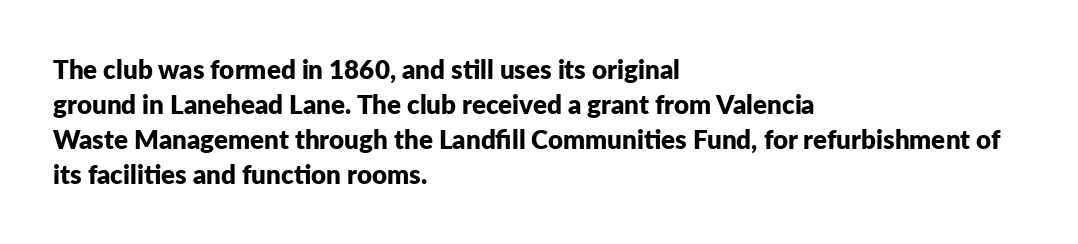
Q: Is the text bold? A: Yes.
Q: Is the text italic (slanted)? A: No, it is upright.
Q: Is the text underlined? A: No.
Q: How is the paragraph aligned? A: Left-aligned.
Q: Is the spacing between letters normal or unusually wide? A: Normal.
Q: Is the spacing between lines tight, normal or loose? A: Normal.
